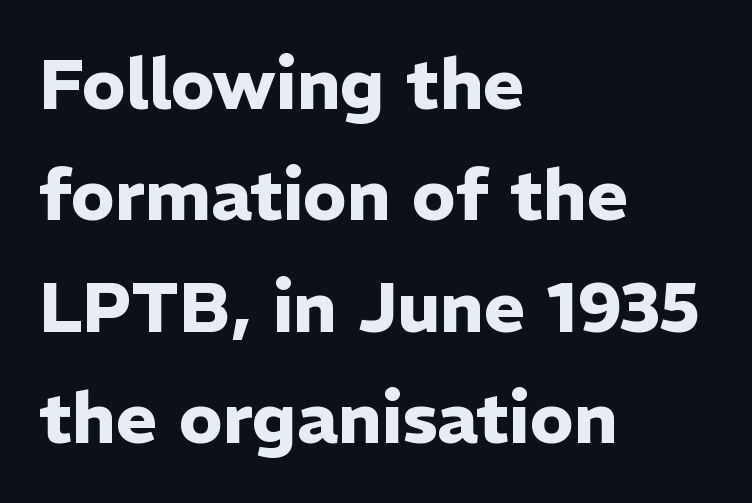
Q: Is the text bold? A: Yes.
Q: Is the text italic (slanted)? A: No, it is upright.
Q: Is the typeface a serif or a sans-serif typeface? A: Sans-serif.
Q: Is the text underlined? A: No.
Q: How is the paragraph aligned? A: Left-aligned.
Q: Is the spacing between letters normal or unusually wide? A: Normal.
Q: Is the spacing between lines tight, normal or loose? A: Normal.
Q: Width (condensed, normal, or wide)? A: Normal.
Q: Stroke contrast? A: Low.
Q: x-height? A: Medium.
Q: Monospaced? A: No.
